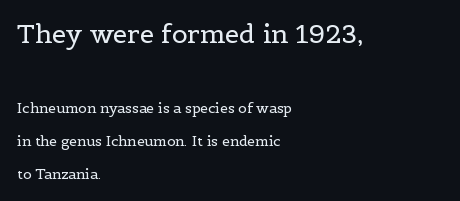
Q: Is the text bold? A: No.
Q: Is the text italic (slanted)? A: No, it is upright.
Q: Is the text underlined? A: No.
Q: How is the paragraph aligned? A: Left-aligned.
Q: Is the spacing between letters normal or unusually wide? A: Normal.
Q: Is the spacing between lines tight, normal or loose? A: Loose.
Q: Which block of text is set in a larger size, the first (top) or the second (bottom)? A: The first (top) one.
